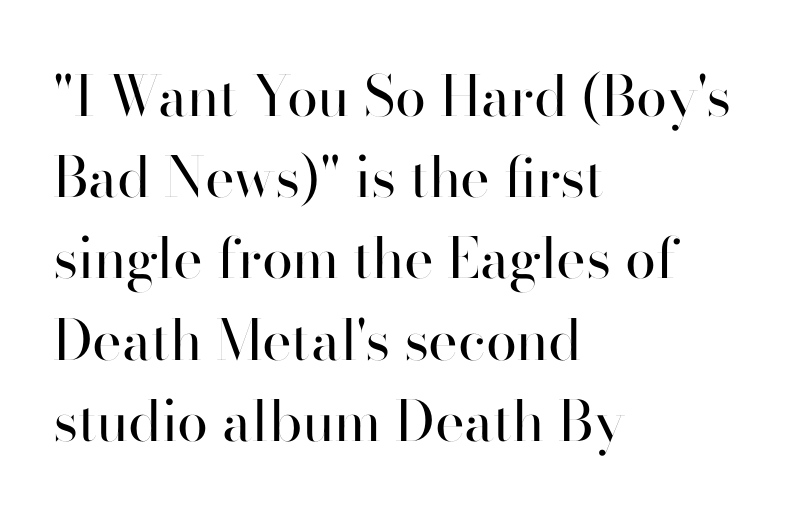
The baseline area is clear. The typeface chosen for these lines omits serifs. Weight: not bold — regular or lighter. Compared with typical paragraphs, the rows here are spaced about the same.
